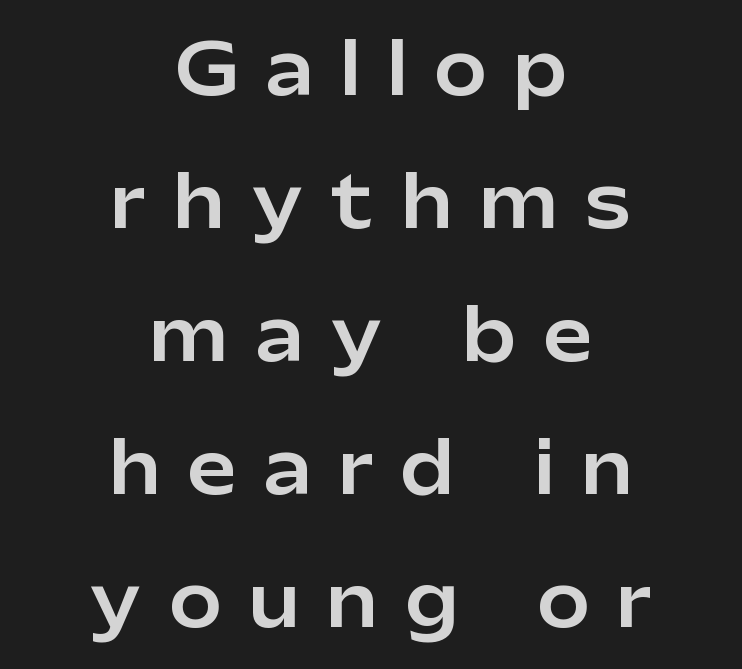
Q: Is the text italic (slanted)? A: No, it is upright.
Q: Is the typeface a serif or a sans-serif typeface? A: Sans-serif.
Q: Is the text underlined? A: No.
Q: How is the paragraph aligned? A: Centered.
Q: Is the spacing between letters normal or unusually wide? A: Unusually wide.
Q: Is the spacing between lines tight, normal or loose? A: Loose.
Q: Width (condensed, normal, or wide)? A: Normal.
Q: Stroke contrast? A: Low.
Q: x-height? A: Medium.
Q: Monospaced? A: No.
